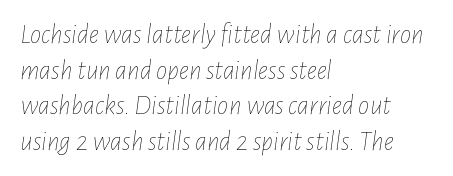
{"italic": "yes", "lean": "right", "slant_degrees": 7, "bold": "no", "weight": "thin", "width": "condensed", "stroke_contrast": "low", "x_height": "medium", "monospaced": "no", "underline": "no", "align": "left", "line_spacing": "normal", "line_spacing_ratio": 1.27, "letter_spacing": "normal", "letter_spacing_em": 0.0, "glyph_px": 28}
